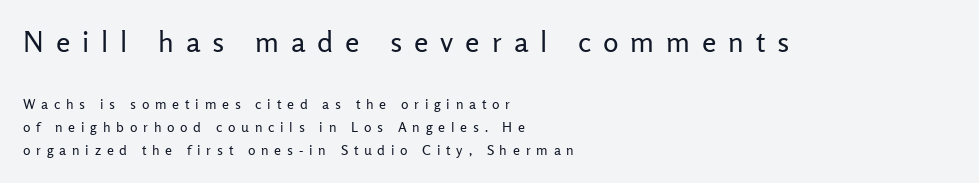
Teacher's note: observe the even left margin — that is flush-left alignment. The characters display no serif detailing; their extremities are plain. Plain, unruled lines of type. Top chunk: large. Bottom chunk: small. The typography opts for an upright posture over an oblique one.
